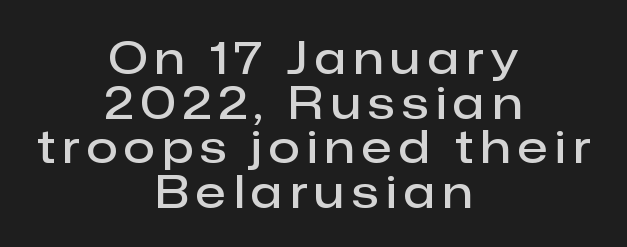
These lines are rendered in a variable-pitch font. The zone under the glyphs is completely vacant. The passage shown is semibold, sitting just below true bold. Short and long lines alike share a common midpoint. Nope, not italic — everything's standing straight.
